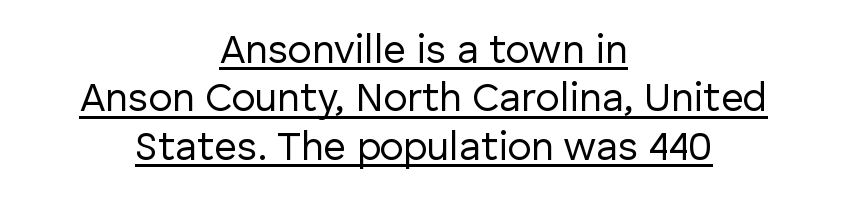
The image shows 40 px regular-weight sans-serif type, upright; set centered, line spacing 1.21x, normal letter spacing, underlined; low stroke contrast and a medium x-height.
